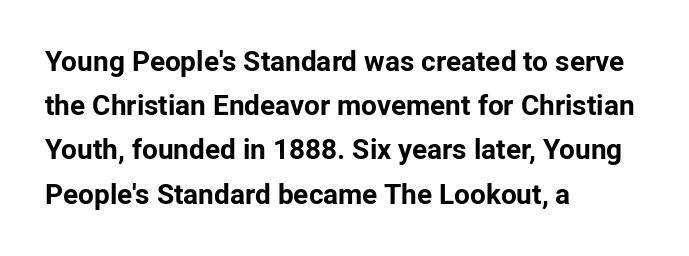
{"serif": "no", "italic": "no", "bold": "yes", "weight": "bold", "width": "normal", "stroke_contrast": "low", "x_height": "medium", "monospaced": "no", "underline": "no", "align": "left", "line_spacing": "normal", "line_spacing_ratio": 1.58, "letter_spacing": "normal", "letter_spacing_em": 0.0, "glyph_px": 28}
